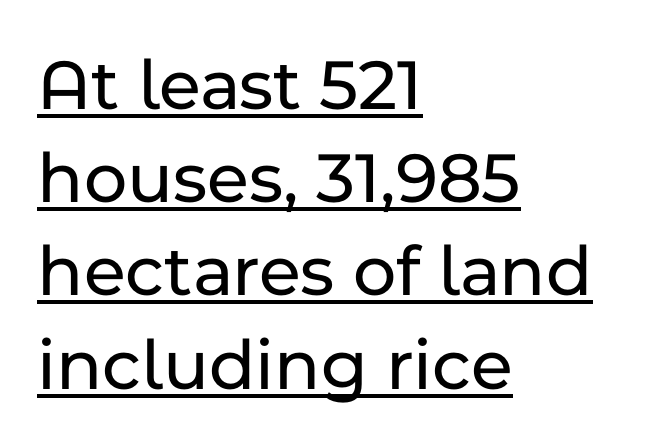
Q: Is the text italic (slanted)? A: No, it is upright.
Q: Is the typeface a serif or a sans-serif typeface? A: Sans-serif.
Q: Is the text underlined? A: Yes.
Q: How is the paragraph aligned? A: Left-aligned.
Q: Is the spacing between letters normal or unusually wide? A: Normal.
Q: Is the spacing between lines tight, normal or loose? A: Normal.
Q: Width (condensed, normal, or wide)? A: Normal.
Q: Stroke contrast? A: Low.
Q: x-height? A: Medium.
Q: Monospaced? A: No.
